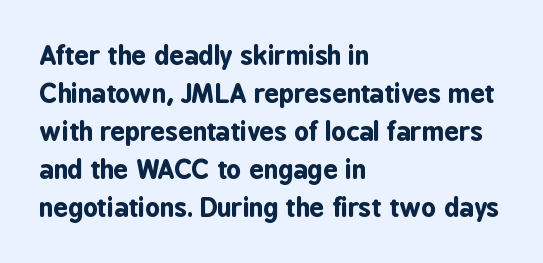
Horizontal alignment here is leftward, the default for most running prose. Nothing unusual about the tracking: characters are spaced as the font intends. Students, observe: this is what conventionally led text looks like. Does the lettering tilt? It doesn't — this is upright.
